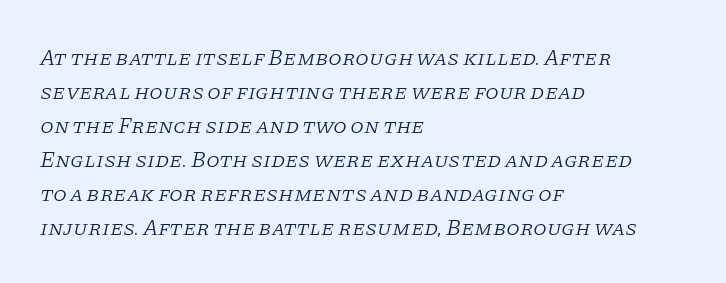
The image shows 22 px text type, italic (leaning right); set left-aligned, normal line spacing (1.55x), normal letter spacing, not underlined.
